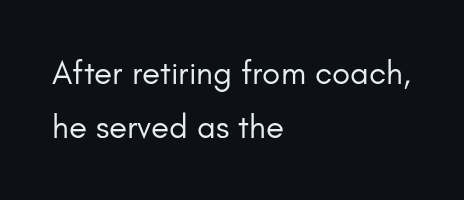
The image shows 33 px regular-weight sans-serif type, upright; set left-aligned, normal line spacing (1.64x), normal letter spacing, not underlined; low stroke contrast and a small x-height.
